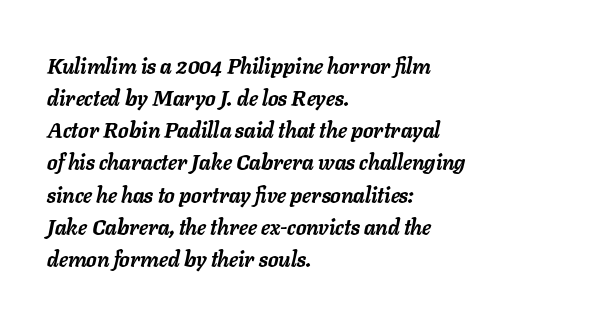
{"italic": "yes", "lean": "right", "slant_degrees": 11, "bold": "yes", "underline": "no", "align": "left", "line_spacing": "normal", "line_spacing_ratio": 1.53, "letter_spacing": "normal", "letter_spacing_em": 0.0, "glyph_px": 21}
